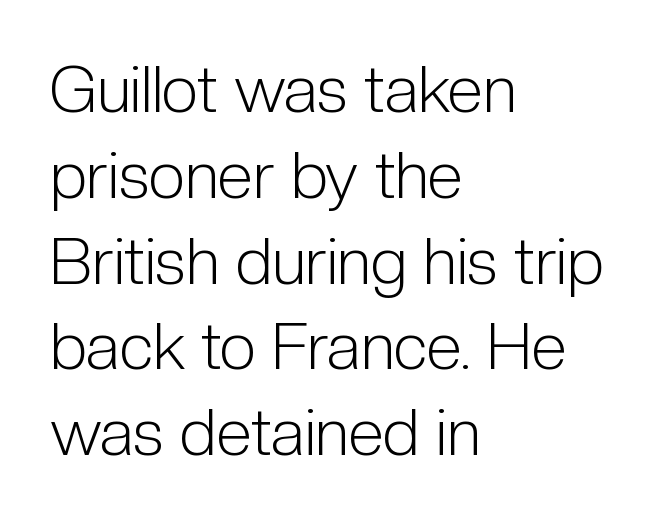
{"serif": "no", "italic": "no", "bold": "no", "weight": "light", "width": "condensed", "stroke_contrast": "low", "x_height": "medium", "monospaced": "no", "underline": "no", "align": "left", "line_spacing": "normal", "line_spacing_ratio": 1.32, "letter_spacing": "normal", "letter_spacing_em": 0.0, "glyph_px": 65}
